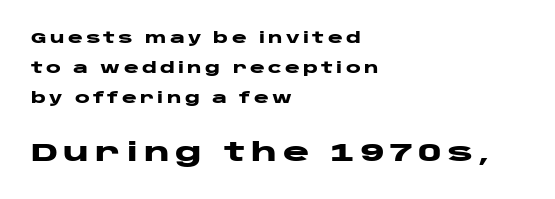
{"italic": "no", "bold": "yes", "underline": "no", "align": "left", "line_spacing": "loose", "line_spacing_ratio": 2.15, "letter_spacing": "wide", "letter_spacing_em": 0.23, "larger_block": "second", "size_ratio": 1.79, "glyph_px": 25}
